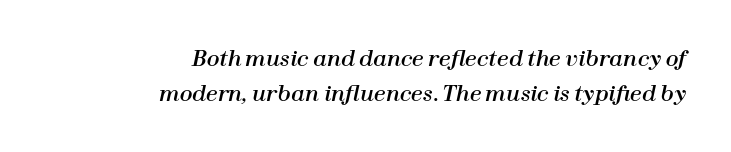
The image shows 21 px text type, italic (leaning right); set right-aligned, normal line spacing (1.66x), normal letter spacing, not underlined.
